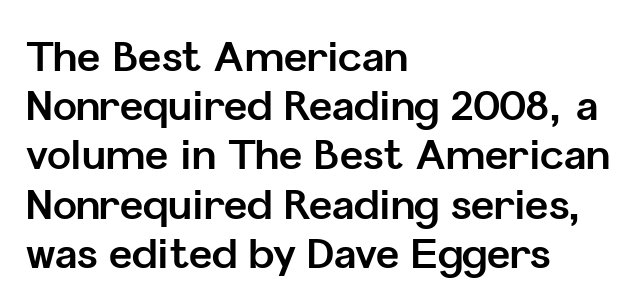
The image shows 40 px bold sans-serif type, upright; set left-aligned, line spacing 1.23x, normal letter spacing, not underlined; low stroke contrast and a medium x-height.
